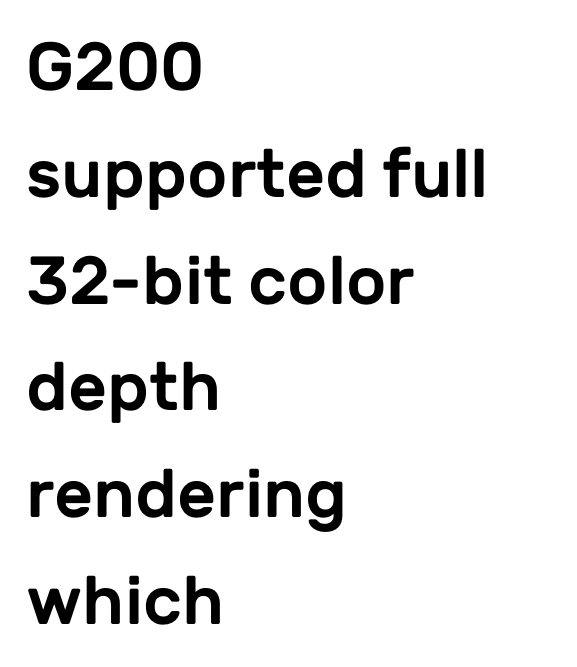
{"serif": "no", "italic": "no", "width": "normal", "stroke_contrast": "low", "x_height": "medium", "monospaced": "no", "underline": "no", "align": "left", "line_spacing": "normal", "line_spacing_ratio": 1.57, "letter_spacing": "normal", "letter_spacing_em": 0.0, "glyph_px": 68}
